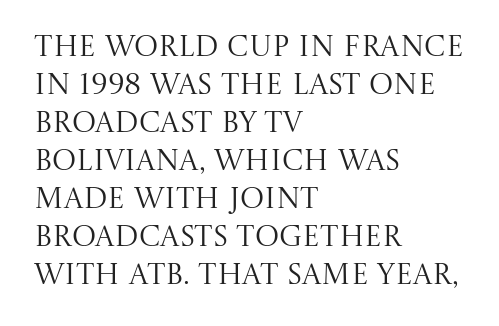
The image shows 29 px regular-weight serif type, upright; set left-aligned, normal line spacing (1.31x), normal letter spacing, not underlined; medium stroke contrast and a large x-height.
